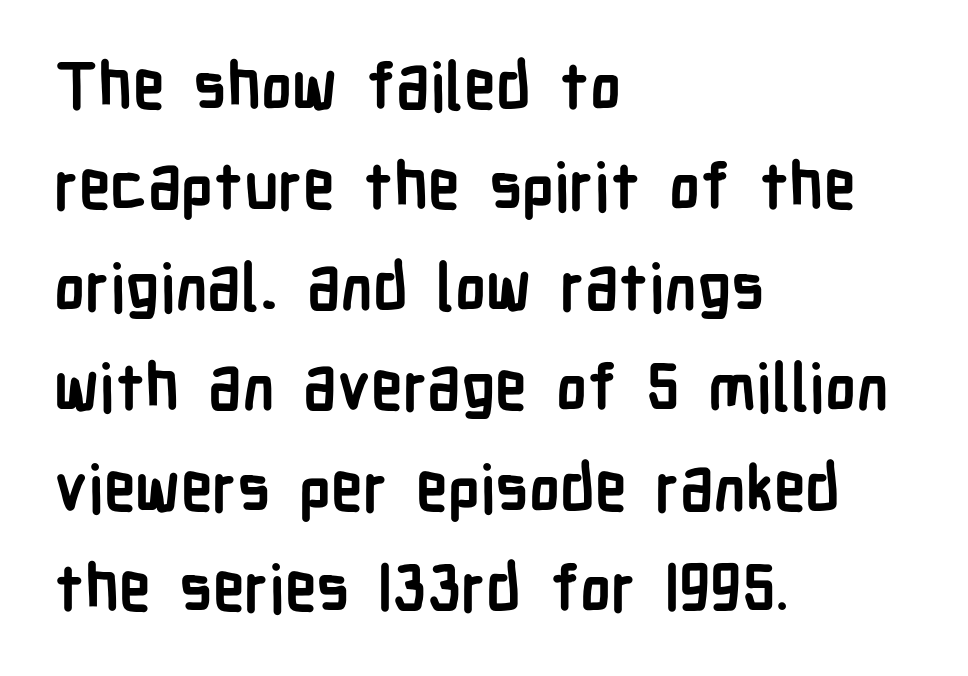
{"serif": "no", "italic": "no", "bold": "yes", "weight": "semibold", "width": "condensed", "stroke_contrast": "low", "x_height": "medium", "monospaced": "no", "underline": "no", "align": "left", "line_spacing": "normal", "line_spacing_ratio": 1.57, "letter_spacing": "normal", "letter_spacing_em": 0.0, "glyph_px": 64}
